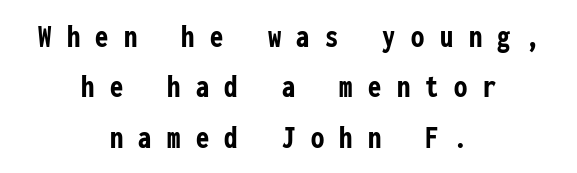
In terms of letterform style, serifs are entirely absent. Quick note: interline space is typical. Style check: upright. Substantial extra tracking has been applied to these lines. Decoration check: the copy has no underline.
